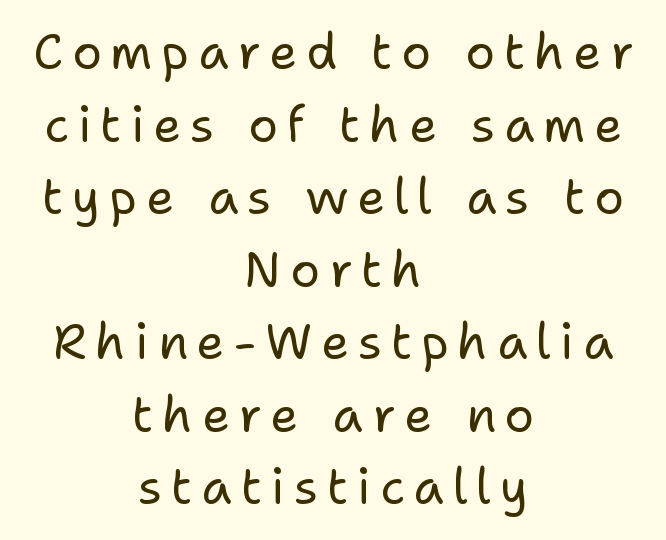
Q: Is the text bold? A: No.
Q: Is the text italic (slanted)? A: No, it is upright.
Q: Is the typeface a serif or a sans-serif typeface? A: Sans-serif.
Q: Is the text underlined? A: No.
Q: How is the paragraph aligned? A: Centered.
Q: Is the spacing between lines tight, normal or loose? A: Normal.
Q: Width (condensed, normal, or wide)? A: Normal.
Q: Stroke contrast? A: Low.
Q: x-height? A: Medium.
Q: Monospaced? A: No.
